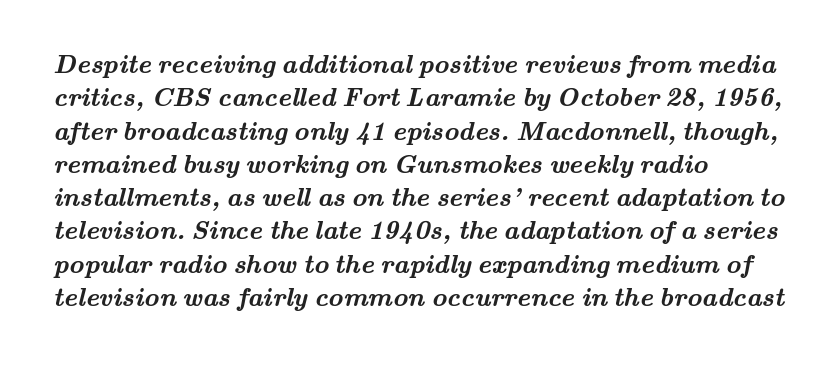
The image shows 26 px bold type; set left-aligned, normal line spacing (1.28x), normal letter spacing, not underlined.
